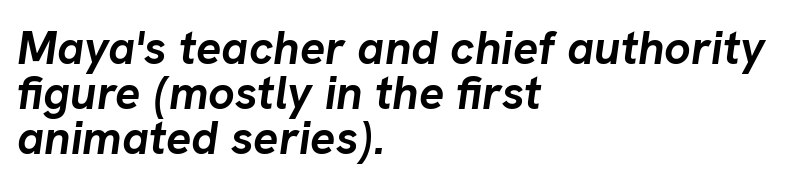
Q: Is the text bold? A: Yes.
Q: Is the text italic (slanted)? A: Yes, it leans right by about 8 degrees.
Q: Is the text underlined? A: No.
Q: How is the paragraph aligned? A: Left-aligned.
Q: Is the spacing between letters normal or unusually wide? A: Normal.
Q: Is the spacing between lines tight, normal or loose? A: Tight.
Q: Width (condensed, normal, or wide)? A: Normal.
Q: Stroke contrast? A: Low.
Q: x-height? A: Medium.
Q: Monospaced? A: No.
